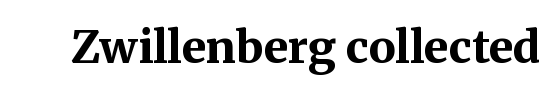
Q: Is the text bold? A: Yes.
Q: Is the text italic (slanted)? A: No, it is upright.
Q: Is the typeface a serif or a sans-serif typeface? A: Serif.
Q: Is the text underlined? A: No.
Q: Is the spacing between letters normal or unusually wide? A: Normal.
Q: Width (condensed, normal, or wide)? A: Normal.
Q: Stroke contrast? A: Medium.
Q: x-height? A: Medium.
Q: Monospaced? A: No.
